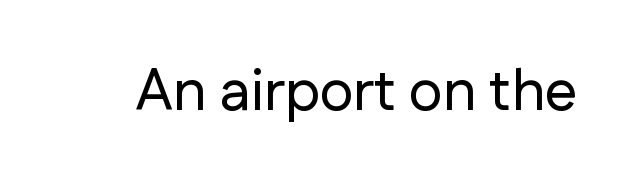
Q: Is the text italic (slanted)? A: No, it is upright.
Q: Is the typeface a serif or a sans-serif typeface? A: Sans-serif.
Q: Is the text underlined? A: No.
Q: Is the spacing between letters normal or unusually wide? A: Normal.
Q: Width (condensed, normal, or wide)? A: Normal.
Q: Stroke contrast? A: Low.
Q: x-height? A: Medium.
Q: Monospaced? A: No.
